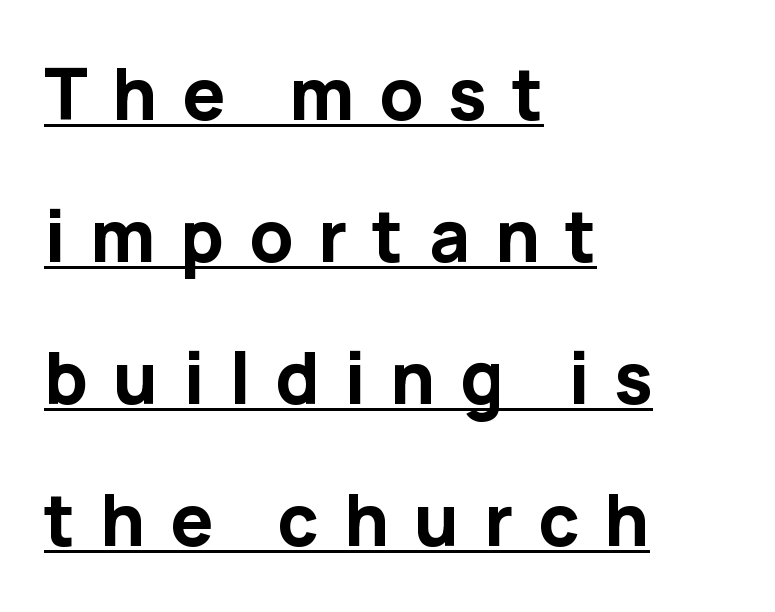
{"serif": "no", "italic": "no", "bold": "yes", "weight": "bold", "width": "normal", "stroke_contrast": "low", "x_height": "medium", "monospaced": "no", "underline": "yes", "align": "left", "line_spacing": "loose", "line_spacing_ratio": 2.0, "letter_spacing": "wide", "letter_spacing_em": 0.35, "glyph_px": 71}
